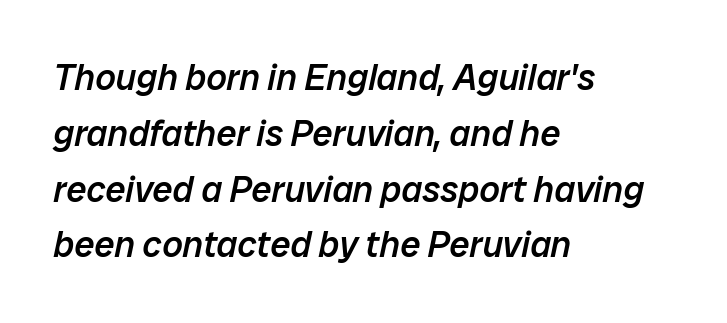
{"italic": "yes", "lean": "right", "slant_degrees": 12, "bold": "semi", "weight": "semibold", "width": "normal", "stroke_contrast": "low", "x_height": "medium", "monospaced": "no", "underline": "no", "align": "left", "line_spacing": "normal", "line_spacing_ratio": 1.55, "letter_spacing": "normal", "letter_spacing_em": 0.0, "glyph_px": 36}
